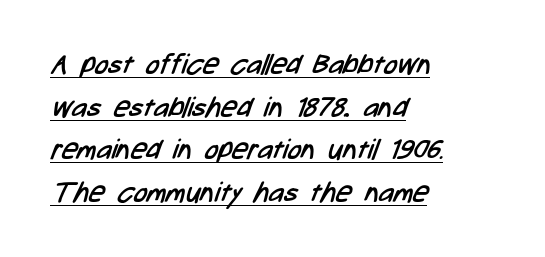
Q: Is the text bold? A: No.
Q: Is the typeface a serif or a sans-serif typeface? A: Sans-serif.
Q: Is the text underlined? A: Yes.
Q: How is the paragraph aligned? A: Left-aligned.
Q: Is the spacing between letters normal or unusually wide? A: Normal.
Q: Is the spacing between lines tight, normal or loose? A: Normal.
Q: Width (condensed, normal, or wide)? A: Condensed.
Q: Stroke contrast? A: Low.
Q: x-height? A: Medium.
Q: Monospaced? A: No.
